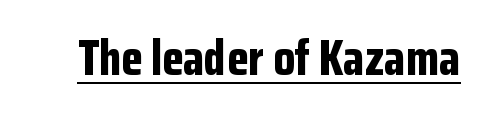
Q: Is the text bold? A: Yes.
Q: Is the text italic (slanted)? A: No, it is upright.
Q: Is the typeface a serif or a sans-serif typeface? A: Sans-serif.
Q: Is the text underlined? A: Yes.
Q: Is the spacing between letters normal or unusually wide? A: Normal.
Q: Width (condensed, normal, or wide)? A: Condensed.
Q: Stroke contrast? A: Low.
Q: x-height? A: Medium.
Q: Monospaced? A: No.
